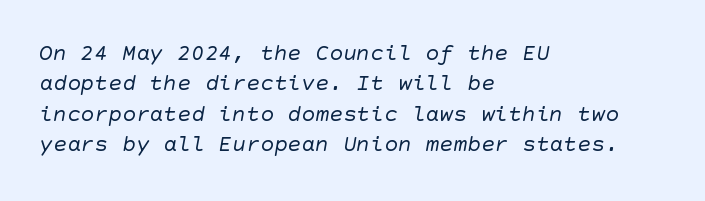
{"bold": "no", "underline": "no", "align": "left", "line_spacing": "normal", "line_spacing_ratio": 1.32, "letter_spacing": "normal", "letter_spacing_em": 0.0, "glyph_px": 23}
